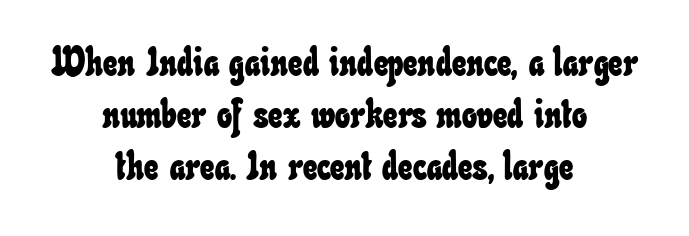
Rows of type keep a routine distance in the vertical direction. This rendering uses center alignment, leaving both contours irregular but symmetric. Students, note that the glyphs here touch the page at normal intervals. Looks like regular typesetting: each glyph gets only the width it needs. The space beneath each line is pristine and unruled.
